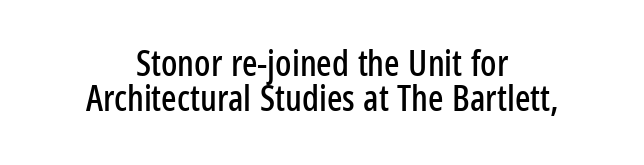
Notice how the passage keeps no hard edge, just a central spine. Ordinary non-slanted type is in use. Bare-footed words on every line. Note the varied advance widths — an 'i' is clearly narrower than an 'm'. A typesetter would call this leading minimal, almost set solid.
